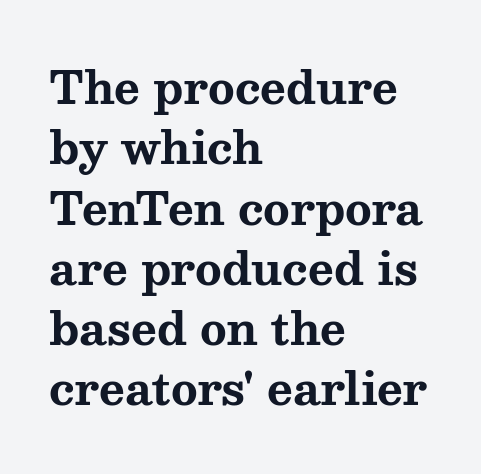
Where is the straight margin? On the left. Lines of text with bare space underneath. Notice how descenders clear the ascenders below comfortably — that's standard leading. Honestly, the letter spacing is just normal — you wouldn't notice it.
